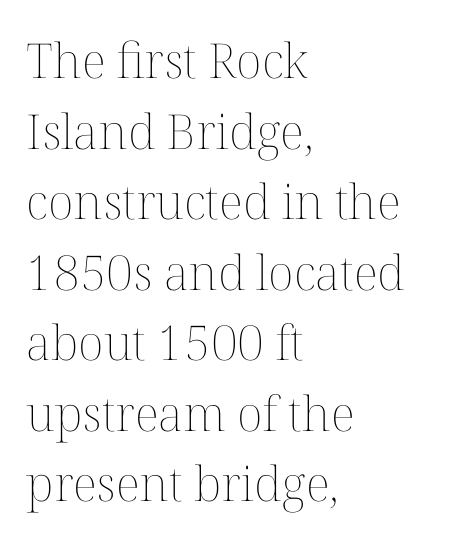
Does extra space separate the letters? No, they use regular spacing. Each letter keeps its own natural width here, so spacing adapts to shape. The specimen reads as upright at a glance. The paragraph shown leans on its left margin. Underline: absent.
